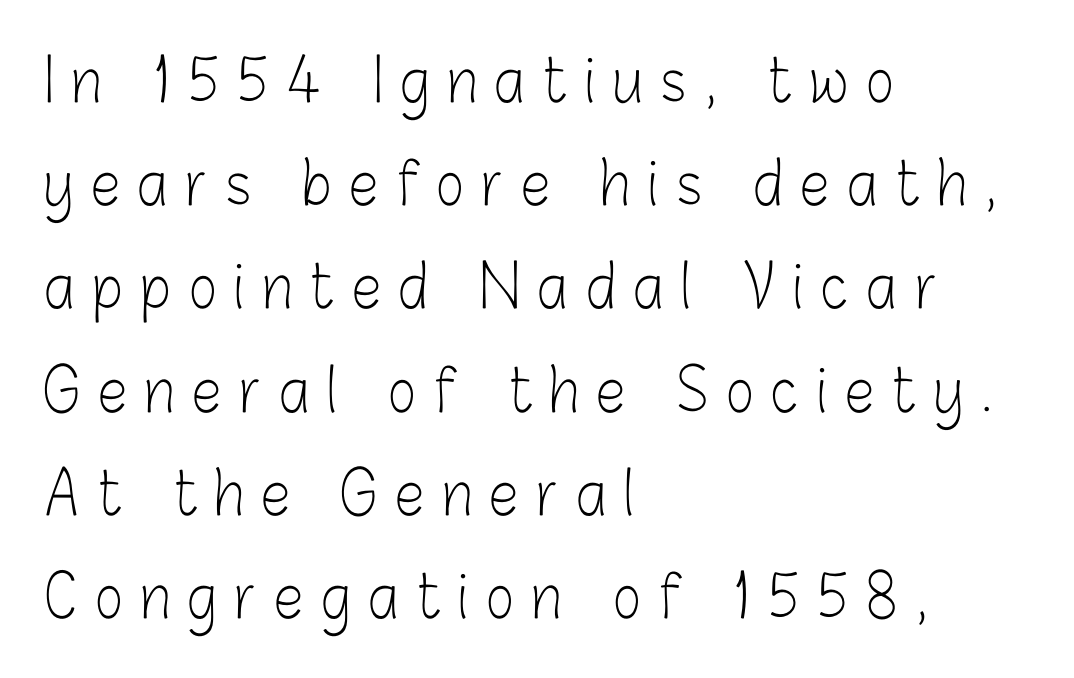
The image shows 59 px light, condensed sans-serif type, upright; set left-aligned, line spacing 1.75x, unusually wide letter spacing (+0.31 em), not underlined; low stroke contrast and a medium x-height.
